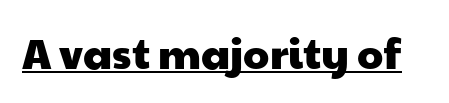
{"serif": "no", "width": "wide", "stroke_contrast": "low", "x_height": "medium", "monospaced": "no", "underline": "yes", "letter_spacing": "normal", "letter_spacing_em": 0.0, "glyph_px": 42}
